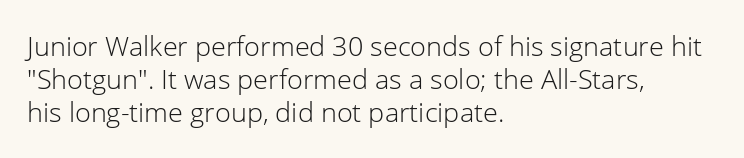
Q: Is the text bold? A: No.
Q: Is the text italic (slanted)? A: No, it is upright.
Q: Is the text underlined? A: No.
Q: How is the paragraph aligned? A: Left-aligned.
Q: Is the spacing between letters normal or unusually wide? A: Normal.
